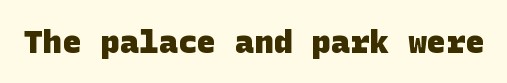
Look at the bottom of the vertical strokes: they stop flat, with no serifs. Decoration check: the copy has no underline. The face used here has the dense, thick strokes of a bold. Look at the tracking — it's just the regular setting, nothing added.
